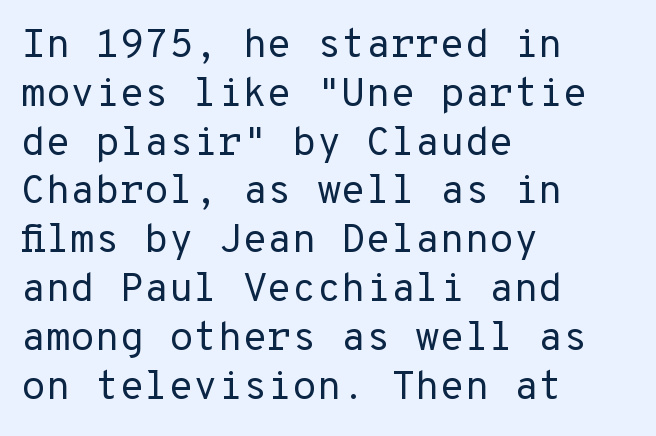
Q: Is the text bold? A: No.
Q: Is the text italic (slanted)? A: No, it is upright.
Q: Is the typeface a serif or a sans-serif typeface? A: Sans-serif.
Q: Is the text underlined? A: No.
Q: How is the paragraph aligned? A: Left-aligned.
Q: Is the spacing between letters normal or unusually wide? A: Normal.
Q: Width (condensed, normal, or wide)? A: Normal.
Q: Stroke contrast? A: Low.
Q: x-height? A: Medium.
